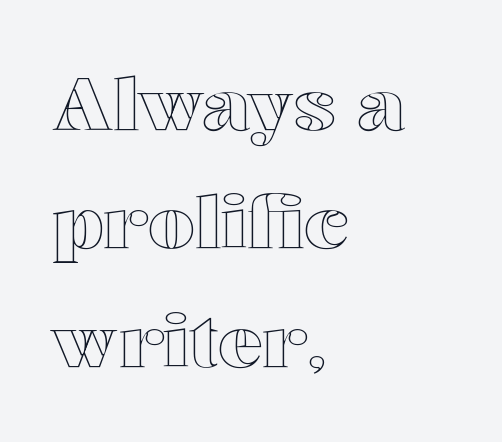
The image shows 74 px wide type, upright; set left-aligned, normal line spacing (1.6x), normal letter spacing, not underlined; a medium x-height.
